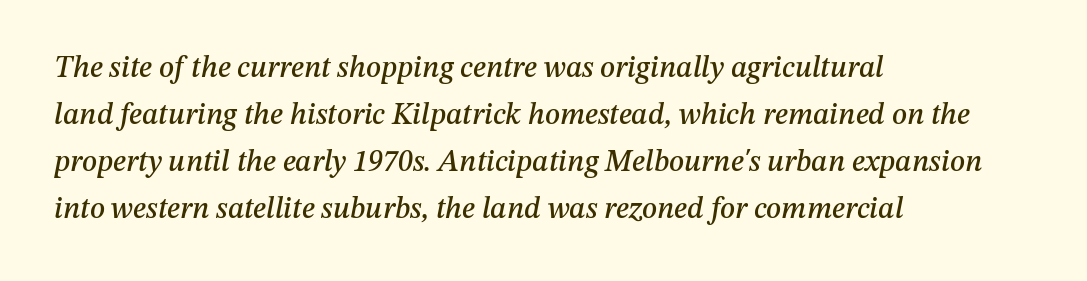
The passage shown stacks its lines at a standard gap. Leftover space on each line is placed entirely after the last word. Tracking value appears to be zero — textbook default spacing. Decoration check: the copy has no underline.
